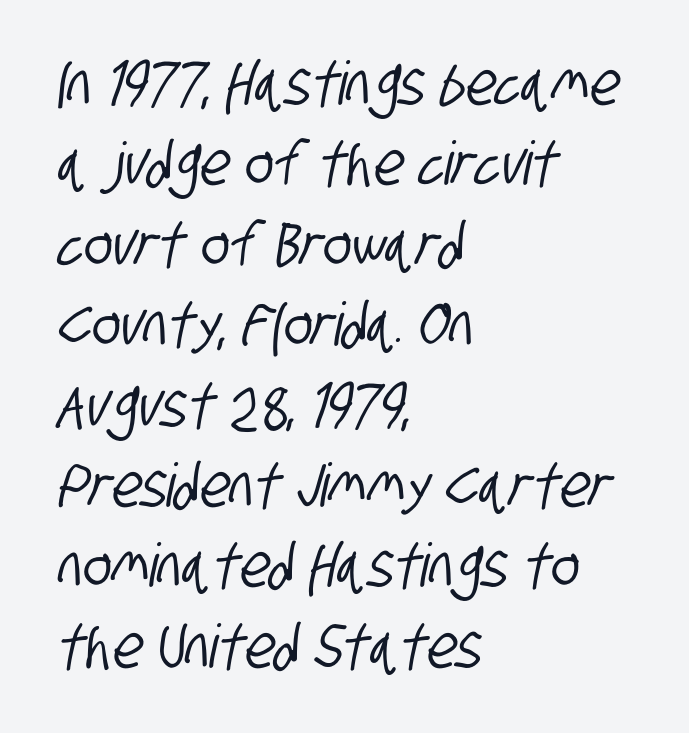
Students, note that the glyphs here touch the page at normal intervals. Each letter keeps its own natural width here, so spacing adapts to shape. Successive baselines arrive at the customary interval. Plain, unruled lines of type.
